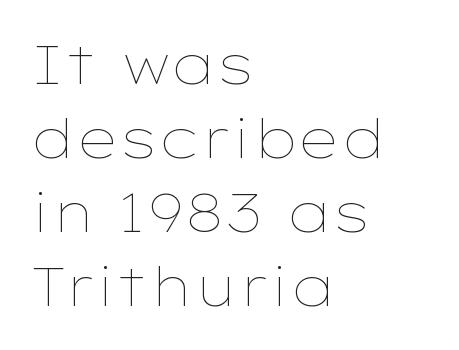
This sample uses plain, unmodified letter spacing. The foot of each line stays bare and open. Each stroke keeps to a modest, everyday thickness or less. The letters advance in unequal steps, a hallmark of proportional type. Italic? Not at all — the glyphs are vertical. Honestly, the row spacing looks completely unremarkable.
